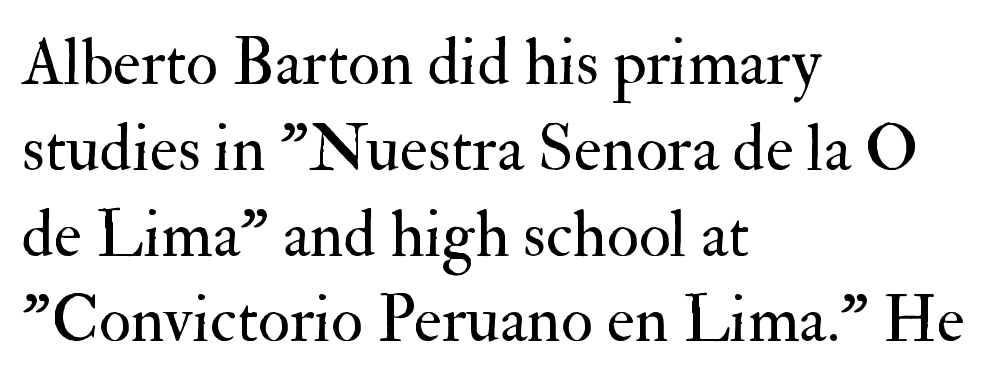
Q: Is the text bold? A: No.
Q: Is the text italic (slanted)? A: No, it is upright.
Q: Is the typeface a serif or a sans-serif typeface? A: Serif.
Q: Is the text underlined? A: No.
Q: How is the paragraph aligned? A: Left-aligned.
Q: Is the spacing between letters normal or unusually wide? A: Normal.
Q: Is the spacing between lines tight, normal or loose? A: Normal.
Q: Width (condensed, normal, or wide)? A: Normal.
Q: Stroke contrast? A: Medium.
Q: x-height? A: Small.
Q: Monospaced? A: No.
